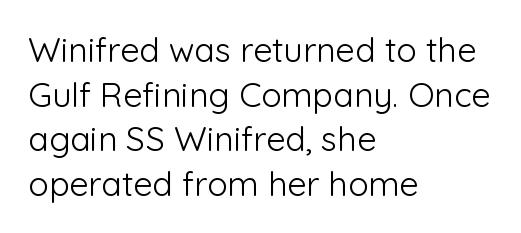
{"serif": "no", "italic": "no", "bold": "no", "weight": "light", "width": "normal", "stroke_contrast": "low", "x_height": "medium", "monospaced": "no", "underline": "no", "align": "left", "line_spacing": "normal", "line_spacing_ratio": 1.31, "letter_spacing": "normal", "letter_spacing_em": 0.0, "glyph_px": 34}
